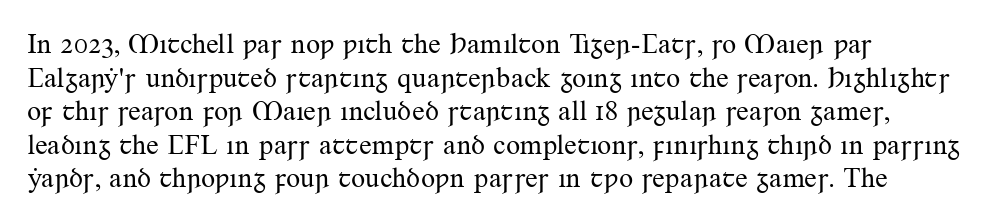
The image shows 28 px regular-weight serif type, upright; set left-aligned, line spacing 1.2x, normal letter spacing, not underlined; medium stroke contrast and a small x-height.
